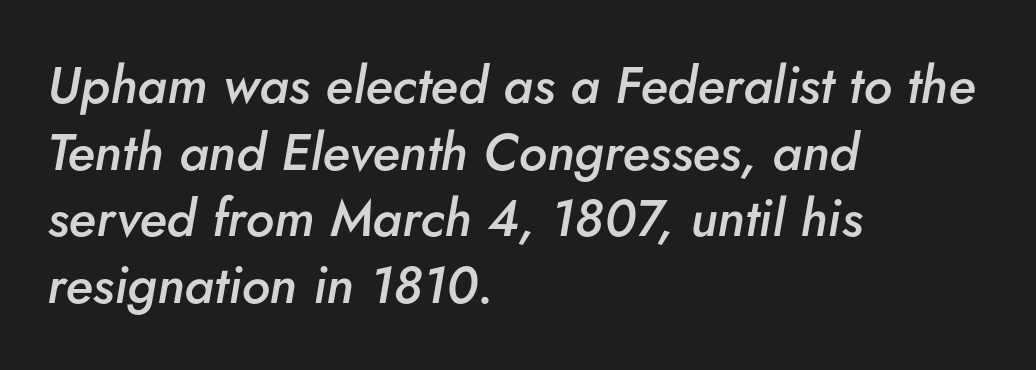
These lines carry some extra weight — a demibold, not a full bold. The specimen reads as italic at a glance. Anything drawn beneath the words? Only blank space. This sample keeps an unexceptional amount of space between lines. The passage shown is typed in a proportional face where columns would drift.
